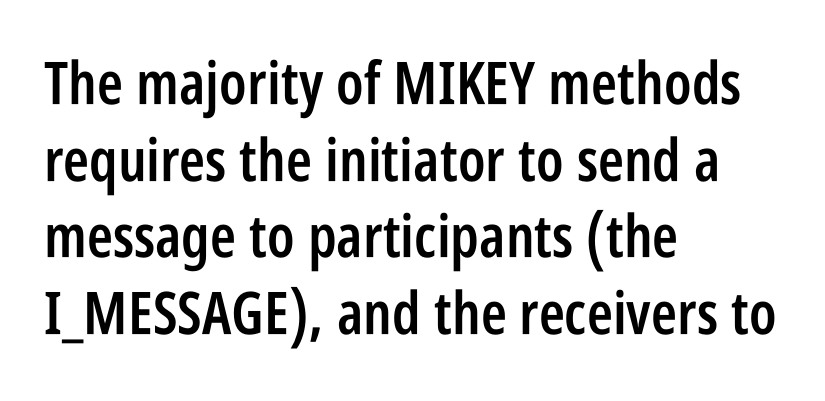
{"serif": "no", "italic": "no", "bold": "semi", "weight": "semibold", "width": "condensed", "stroke_contrast": "low", "x_height": "large", "monospaced": "no", "underline": "no", "align": "left", "line_spacing": "normal", "line_spacing_ratio": 1.3, "letter_spacing": "normal", "letter_spacing_em": 0.0, "glyph_px": 59}
